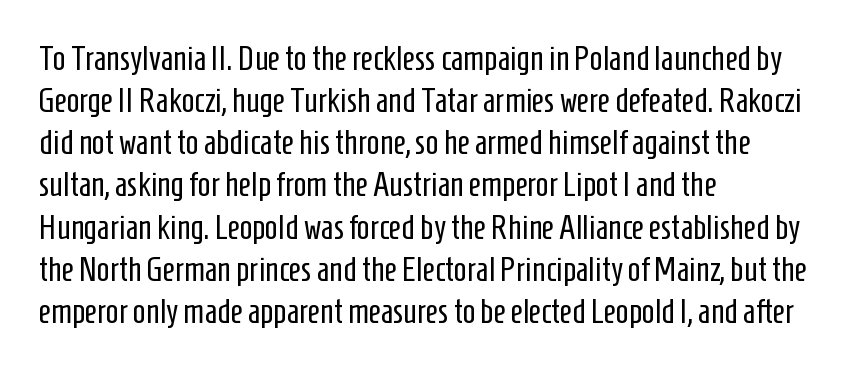
Q: Is the text bold? A: No.
Q: Is the text italic (slanted)? A: No, it is upright.
Q: Is the typeface a serif or a sans-serif typeface? A: Sans-serif.
Q: Is the text underlined? A: No.
Q: How is the paragraph aligned? A: Left-aligned.
Q: Is the spacing between letters normal or unusually wide? A: Normal.
Q: Width (condensed, normal, or wide)? A: Condensed.
Q: Stroke contrast? A: Low.
Q: x-height? A: Medium.
Q: Monospaced? A: No.
